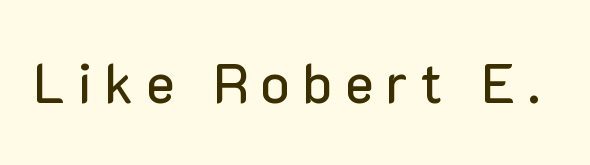
Q: Is the text italic (slanted)? A: No, it is upright.
Q: Is the typeface a serif or a sans-serif typeface? A: Sans-serif.
Q: Is the text underlined? A: No.
Q: Is the spacing between letters normal or unusually wide? A: Unusually wide.
Q: Width (condensed, normal, or wide)? A: Normal.
Q: Stroke contrast? A: Low.
Q: x-height? A: Medium.
Q: Monospaced? A: No.
